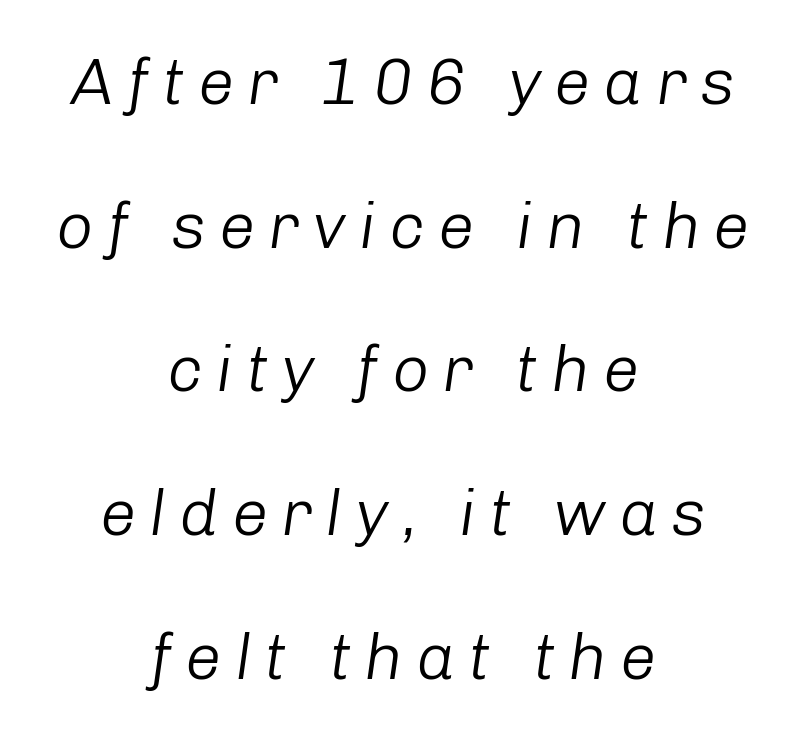
{"italic": "yes", "lean": "right", "slant_degrees": 8, "bold": "no", "weight": "light", "width": "normal", "stroke_contrast": "low", "x_height": "medium", "monospaced": "no", "underline": "no", "align": "center", "line_spacing": "loose", "line_spacing_ratio": 2.21, "letter_spacing": "wide", "letter_spacing_em": 0.2, "glyph_px": 65}
